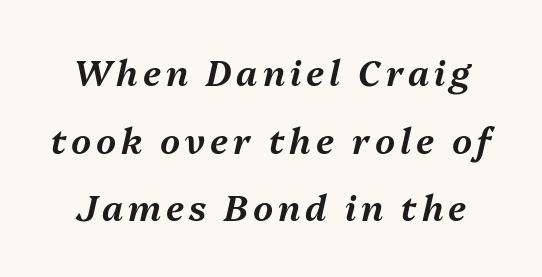
The image shows 35 px text type, italic (leaning right); set loose line spacing (1.93x), not underlined; medium stroke contrast and a medium x-height.
